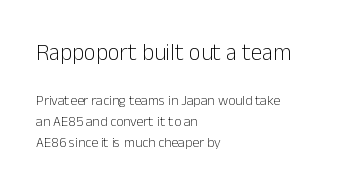
Is there any slant? The stems are plumb. This sample is left-justified, so line endings fall wherever the words run out. Beneath every word, the page is bare. What stands out about the letter spacing? Nothing — it is the standard amount.
